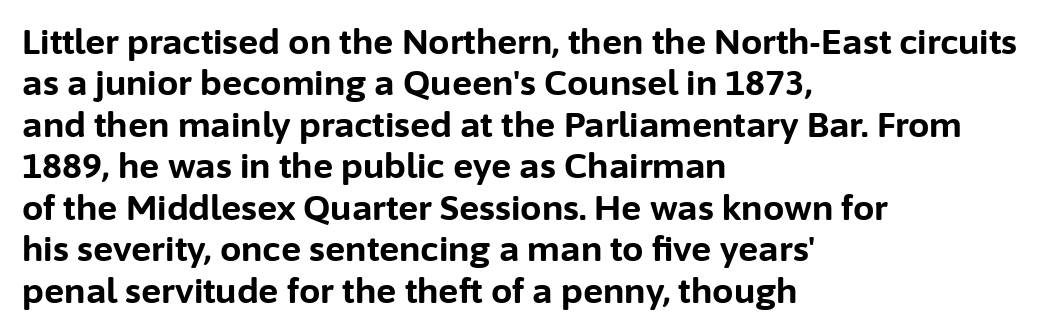
The image shows 34 px bold sans-serif type, upright; set left-aligned, line spacing 1.22x, normal letter spacing, not underlined; low stroke contrast and a medium x-height.
